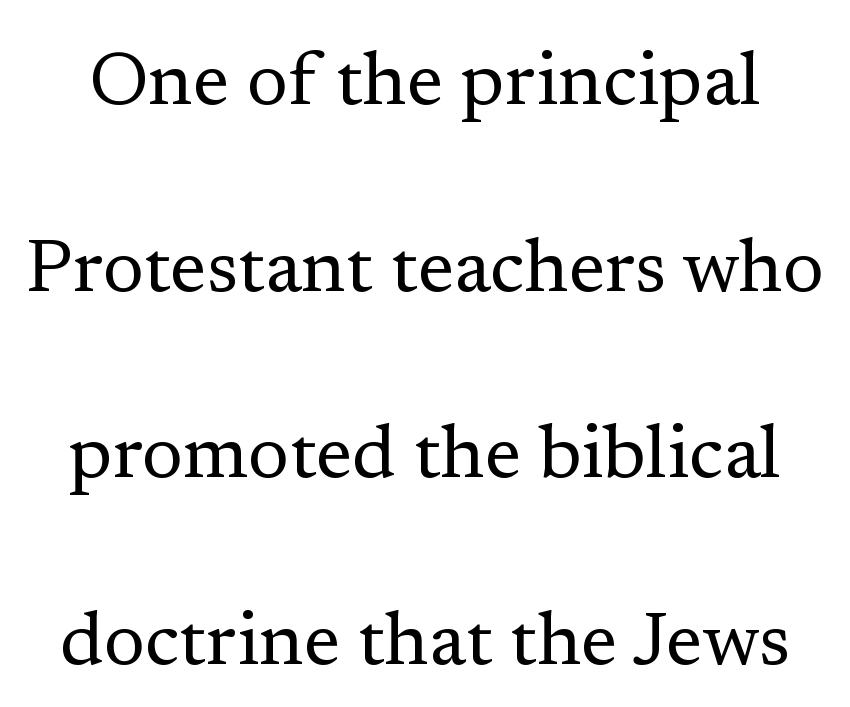
The image shows 75 px regular-weight serif type, upright; set loose line spacing (2.49x), normal letter spacing, not underlined; low stroke contrast and a medium x-height.
